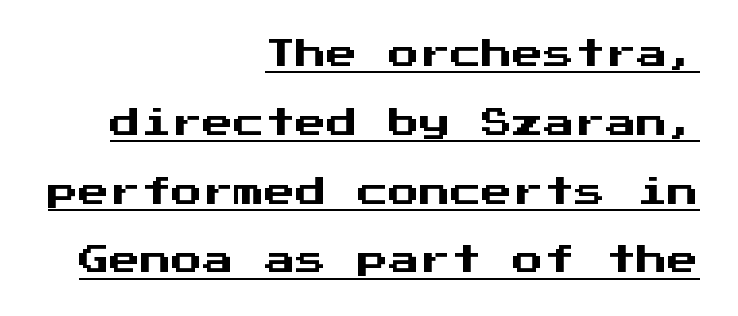
In terms of letterform style, serifs are entirely absent. Glyph-to-glyph distance matches everyday printed text. Casual observation: everything's shoved over to the right. Is there an underline? Yes — a line sits under the letters.
